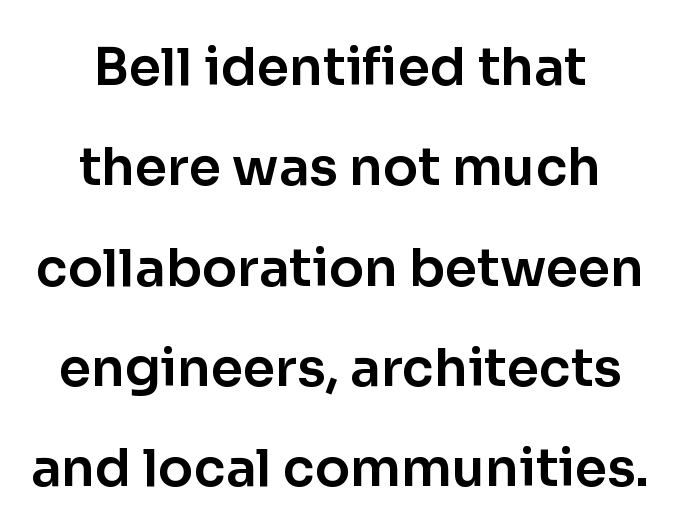
Q: Is the text italic (slanted)? A: No, it is upright.
Q: Is the typeface a serif or a sans-serif typeface? A: Sans-serif.
Q: Is the text underlined? A: No.
Q: How is the paragraph aligned? A: Centered.
Q: Is the spacing between letters normal or unusually wide? A: Normal.
Q: Is the spacing between lines tight, normal or loose? A: Loose.
Q: Width (condensed, normal, or wide)? A: Normal.
Q: Stroke contrast? A: Low.
Q: x-height? A: Medium.
Q: Monospaced? A: No.
